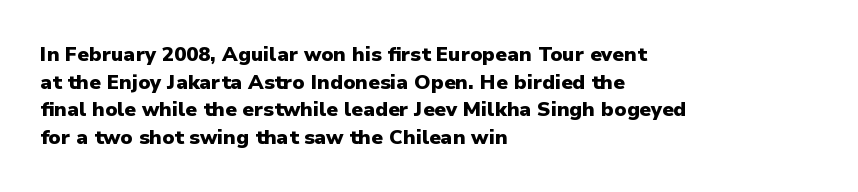
Is the letter spacing exaggerated? No — it looks like the ordinary default. Does the weight exceed regular? Yes, all the way to bold. Layout note: lines flush left. Notice how the stems are strictly vertical — no italics here.
